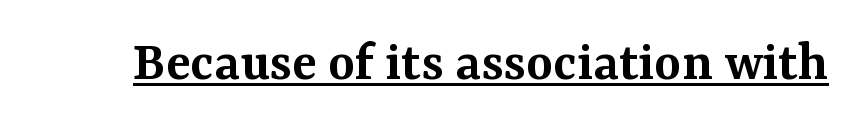
Q: Is the text bold? A: Semi-bold.
Q: Is the text italic (slanted)? A: No, it is upright.
Q: Is the typeface a serif or a sans-serif typeface? A: Serif.
Q: Is the text underlined? A: Yes.
Q: Is the spacing between letters normal or unusually wide? A: Normal.
Q: Width (condensed, normal, or wide)? A: Normal.
Q: Stroke contrast? A: Medium.
Q: x-height? A: Medium.
Q: Monospaced? A: No.
